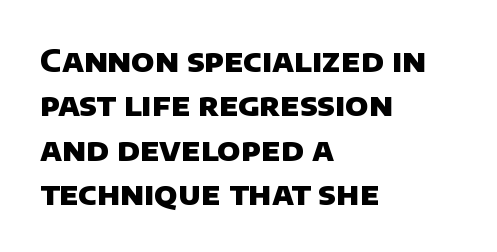
{"serif": "no", "bold": "yes", "weight": "heavy", "width": "normal", "stroke_contrast": "low", "x_height": "large", "monospaced": "no", "underline": "no", "align": "left", "line_spacing": "normal", "line_spacing_ratio": 1.43, "letter_spacing": "normal", "letter_spacing_em": 0.0, "glyph_px": 31}
